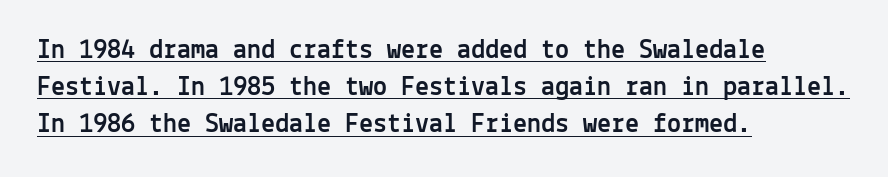
{"serif": "no", "italic": "no", "width": "normal", "x_height": "medium", "monospaced": "yes", "underline": "yes", "align": "left", "line_spacing": "normal", "line_spacing_ratio": 1.33, "letter_spacing": "normal", "letter_spacing_em": 0.0, "glyph_px": 28}
